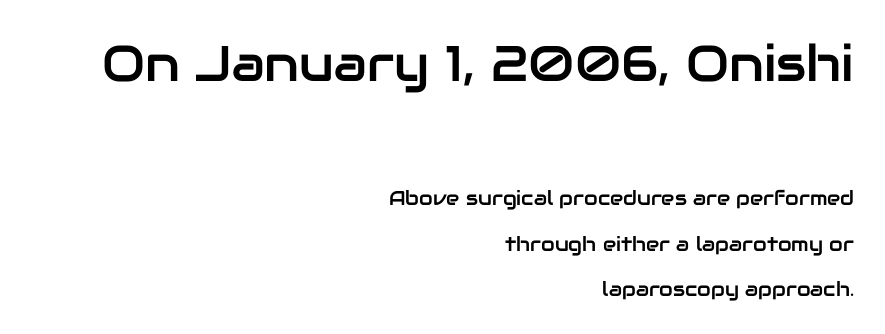
The passage shown is typeset with a sans-serif family. You could fit nearly another row in the gap between these rows. Characters follow at the spacing the type designer built in. Between these two stacked blocks, the higher one wins on size.
